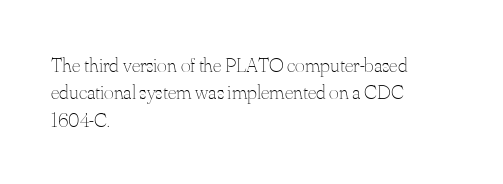
Reading down the block, your eye returns to a fixed left position each line. The weight tops out at a normal text grade. Interline gaps are of average width in this sample. The letters sit at their default tracking, neither squeezed nor spread.
